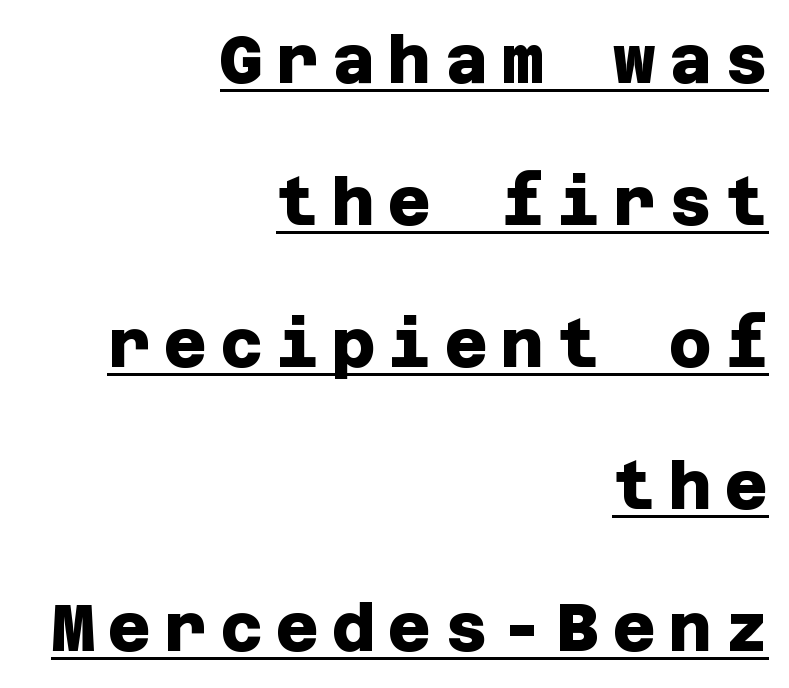
The image shows 66 px heavy sans-serif type; set right-aligned, loose line spacing (2.15x), unusually wide letter spacing (+0.2 em), underlined; low stroke contrast and a large x-height.
